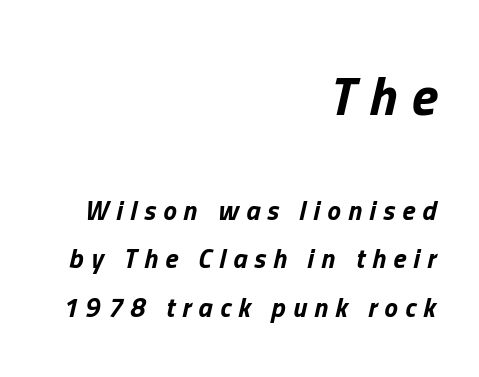
{"italic": "yes", "lean": "right", "slant_degrees": 13, "bold": "yes", "weight": "bold", "width": "normal", "stroke_contrast": "low", "x_height": "medium", "monospaced": "no", "underline": "no", "align": "right", "line_spacing_ratio": 1.79, "letter_spacing": "wide", "letter_spacing_em": 0.27, "larger_block": "first", "size_ratio": 2.0, "glyph_px": 54}
